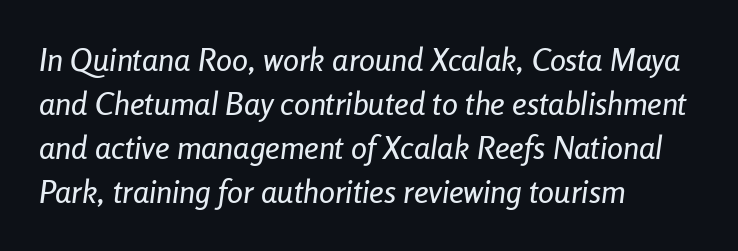
The image shows 32 px condensed type, italic (leaning right); set left-aligned, normal line spacing (1.38x), normal letter spacing, not underlined; low stroke contrast and a medium x-height.
